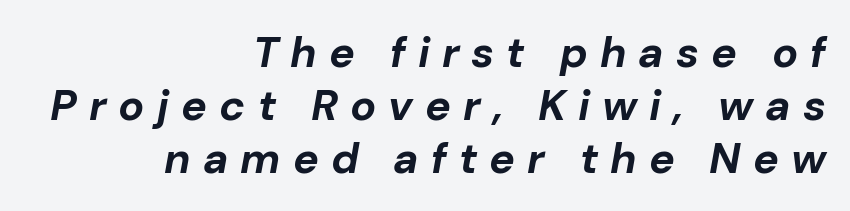
The axis of the letterforms is tilted away from vertical. Each letter keeps its own natural width here, so spacing adapts to shape. Look at the tracking — it's clearly loosened, letters drifting apart. The passage shown is not underscored anywhere. Every row of glyphs terminates at an identical x-position on the right.
